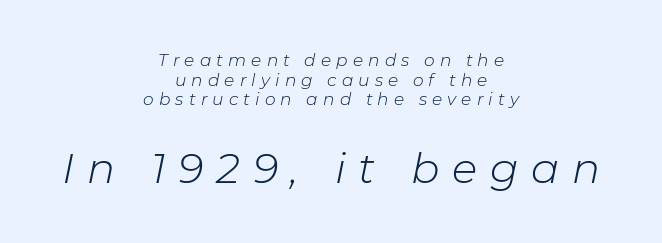
The letterforms sit at book weight or below. Neither beginnings nor endings align; midpoints do. The face used here appears at its bigger size in the lower chunk. Rendered with sloped, italic letterforms. These lines have a slow, spaced-out rhythm from letter to letter. This sample has the flowing, uneven cadence of proportional lettering.
